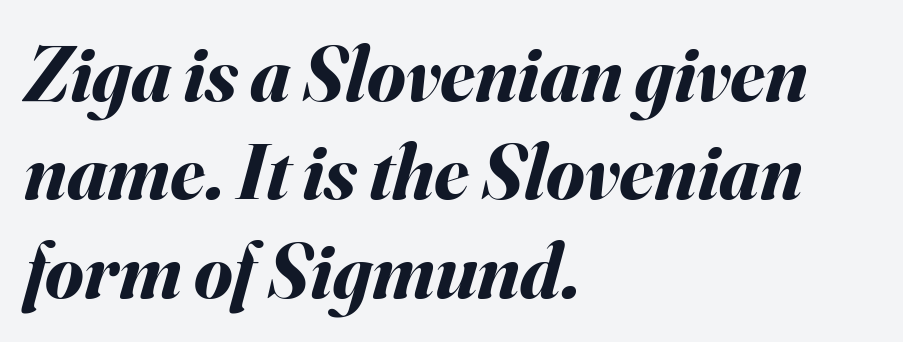
The space beneath each line is pristine and unruled. Which margin do the lines hug? The left one — the right edge is uneven. Heavy-handed strokes throughout: this text is bold. Characters are canted at an angle relative to the baseline's perpendicular.
